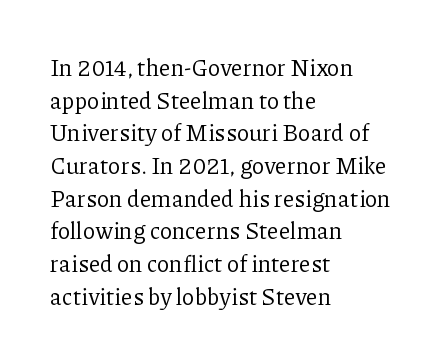
{"italic": "no", "bold": "no", "underline": "no", "align": "left", "line_spacing": "normal", "line_spacing_ratio": 1.42, "letter_spacing": "normal", "letter_spacing_em": 0.0, "glyph_px": 23}
